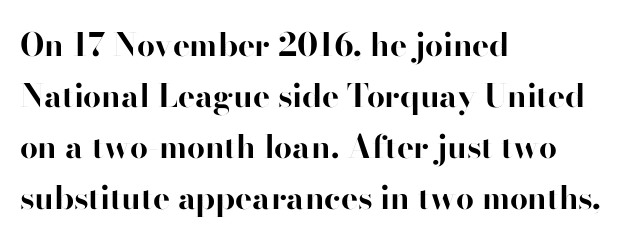
Q: Is the text bold? A: Yes.
Q: Is the text italic (slanted)? A: No, it is upright.
Q: Is the typeface a serif or a sans-serif typeface? A: Sans-serif.
Q: Is the text underlined? A: No.
Q: How is the paragraph aligned? A: Left-aligned.
Q: Is the spacing between letters normal or unusually wide? A: Normal.
Q: Is the spacing between lines tight, normal or loose? A: Normal.
Q: Width (condensed, normal, or wide)? A: Normal.
Q: Stroke contrast? A: High.
Q: x-height? A: Small.
Q: Monospaced? A: No.
